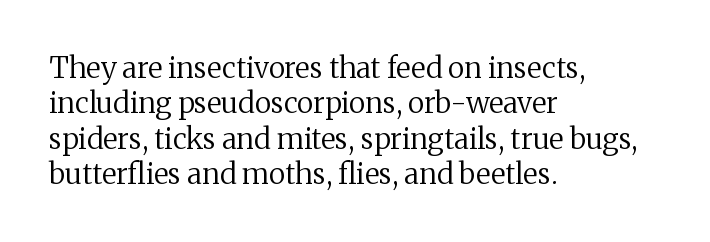
Q: Is the text bold? A: No.
Q: Is the text italic (slanted)? A: No, it is upright.
Q: Is the typeface a serif or a sans-serif typeface? A: Serif.
Q: Is the text underlined? A: No.
Q: How is the paragraph aligned? A: Left-aligned.
Q: Is the spacing between letters normal or unusually wide? A: Normal.
Q: Width (condensed, normal, or wide)? A: Normal.
Q: Stroke contrast? A: Medium.
Q: x-height? A: Medium.
Q: Monospaced? A: No.
